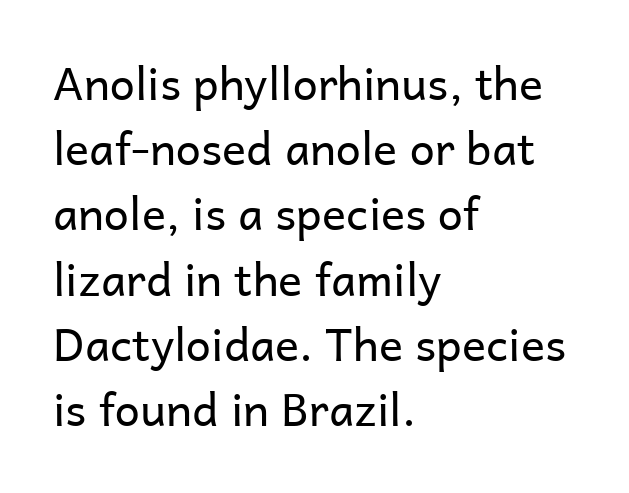
Q: Is the text bold? A: No.
Q: Is the text italic (slanted)? A: No, it is upright.
Q: Is the typeface a serif or a sans-serif typeface? A: Sans-serif.
Q: Is the text underlined? A: No.
Q: How is the paragraph aligned? A: Left-aligned.
Q: Is the spacing between letters normal or unusually wide? A: Normal.
Q: Is the spacing between lines tight, normal or loose? A: Normal.
Q: Width (condensed, normal, or wide)? A: Normal.
Q: Stroke contrast? A: Low.
Q: x-height? A: Medium.
Q: Monospaced? A: No.
